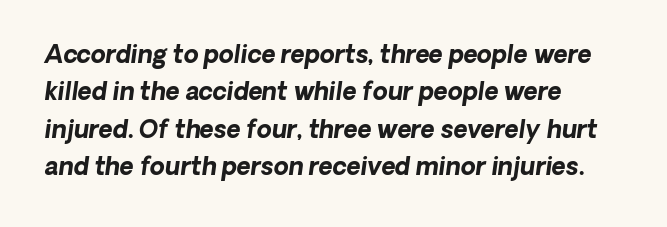
The image shows 24 px bold type, italic (leaning right); set left-aligned, normal line spacing (1.56x), normal letter spacing, not underlined.
